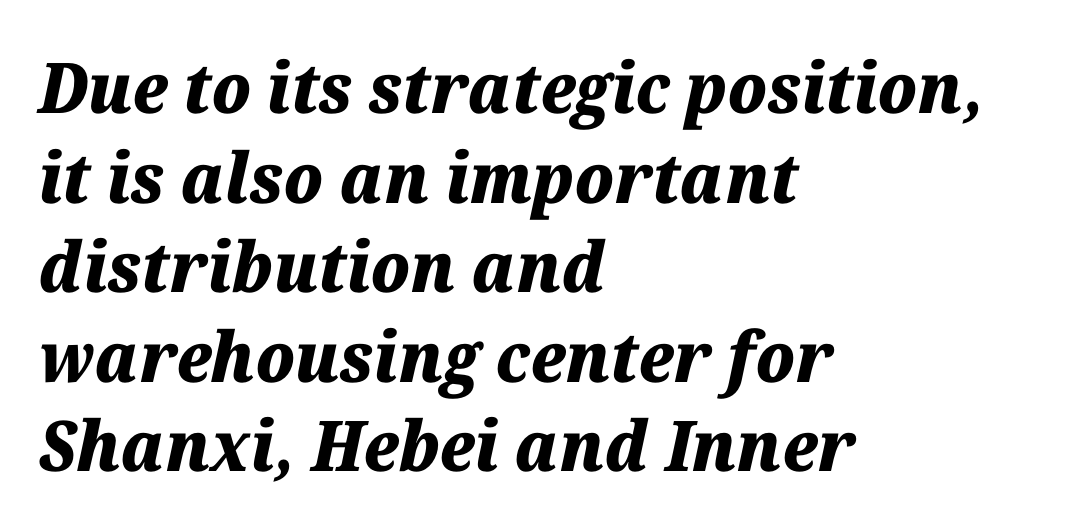
{"italic": "yes", "lean": "right", "slant_degrees": 12, "bold": "yes", "weight": "heavy", "width": "normal", "stroke_contrast": "medium", "x_height": "medium", "monospaced": "no", "underline": "no", "align": "left", "line_spacing": "normal", "line_spacing_ratio": 1.28, "letter_spacing": "normal", "letter_spacing_em": 0.0, "glyph_px": 70}
